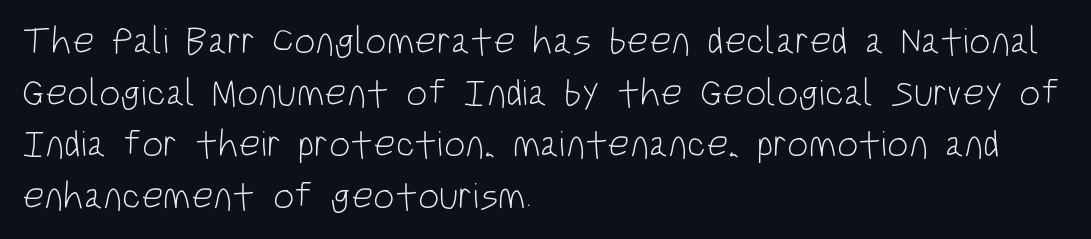
Posture: straight, roman, zero tilt. The paragraph has a hard left edge and a soft right edge. These glyphs show unthickened strokes, regular width or finer. The gap between lines stays unmarked. Reading down the column, the eye jumps a familiar distance to each next line. Do the characters align in a grid? No, the font is proportional.
